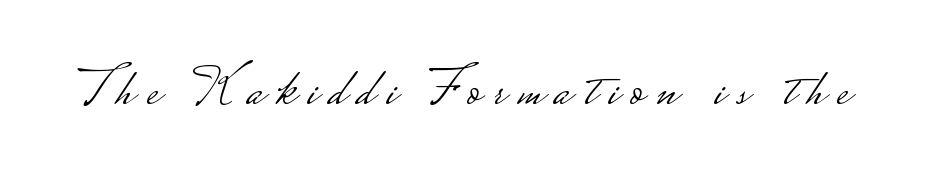
{"serif": "no", "bold": "no", "weight": "light", "width": "wide", "stroke_contrast": "low", "monospaced": "no", "underline": "no", "letter_spacing": "wide", "letter_spacing_em": 0.23, "glyph_px": 55}
